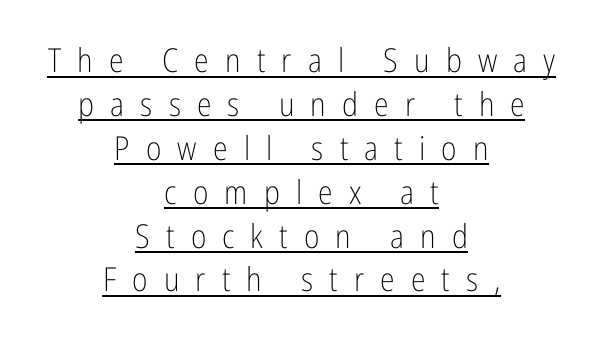
The image shows 33 px light, condensed sans-serif type, upright; set centered, normal line spacing (1.33x), unusually wide letter spacing (+0.49 em), underlined; low stroke contrast and a medium x-height.
